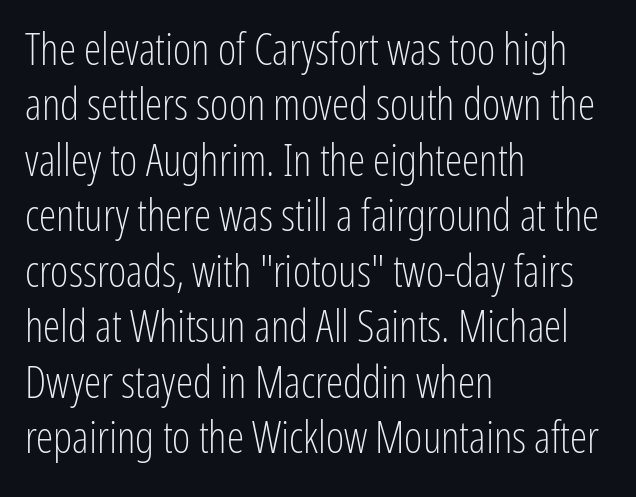
{"serif": "no", "italic": "no", "bold": "no", "weight": "light", "width": "condensed", "stroke_contrast": "low", "x_height": "medium", "monospaced": "no", "underline": "no", "align": "left", "line_spacing": "normal", "line_spacing_ratio": 1.26, "letter_spacing": "normal", "letter_spacing_em": 0.0, "glyph_px": 44}
